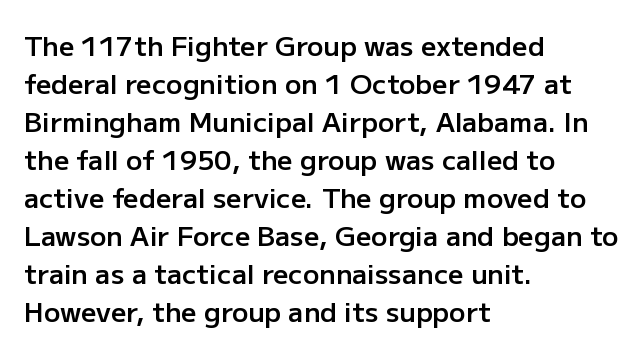
The image shows 27 px text type, upright; set left-aligned, normal line spacing (1.41x), normal letter spacing, not underlined.
